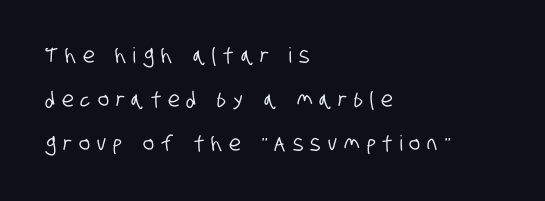
The image shows 21 px text type; set left-aligned, loose line spacing (2.1x), unusually wide letter spacing (+0.34 em), not underlined.
